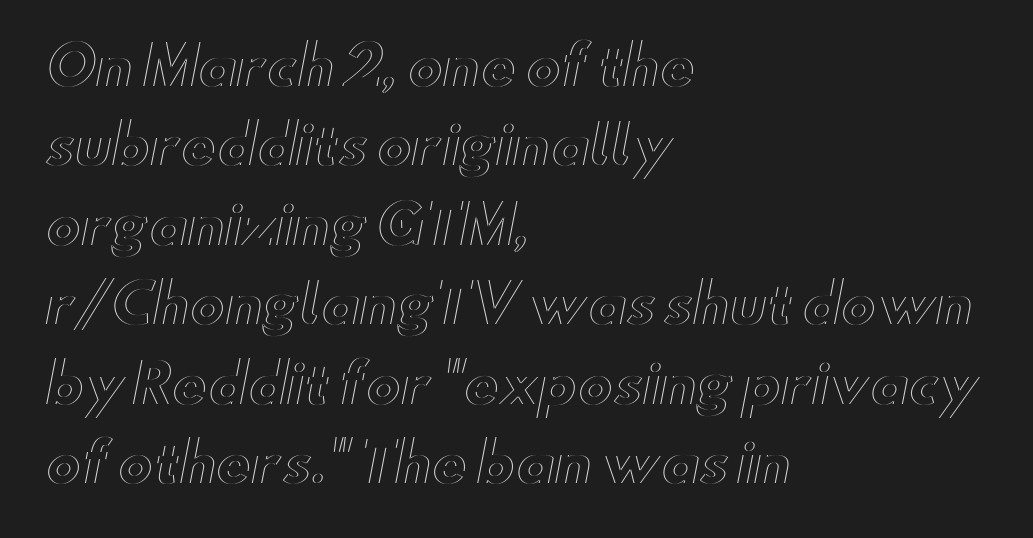
{"width": "wide", "x_height": "small", "monospaced": "no", "underline": "no", "align": "left", "line_spacing": "normal", "line_spacing_ratio": 1.5, "letter_spacing": "normal", "letter_spacing_em": 0.0, "glyph_px": 53}
